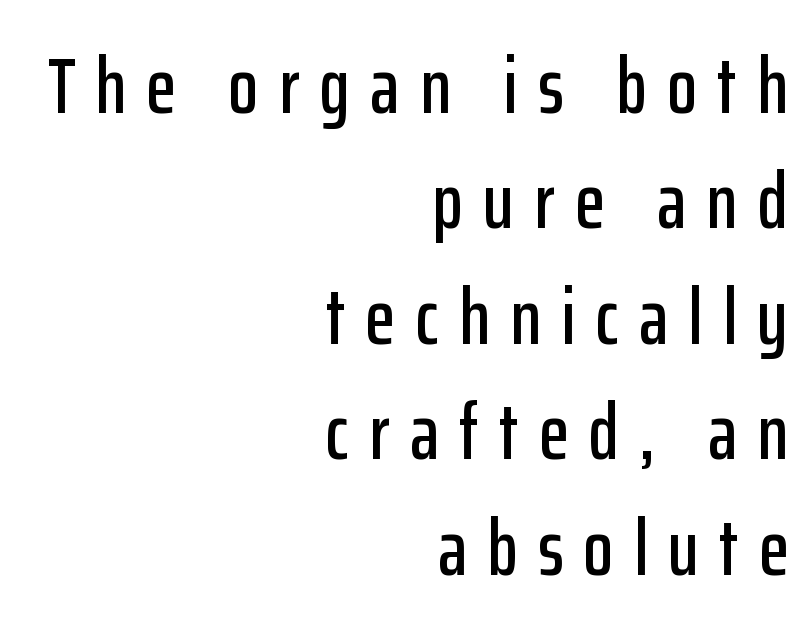
{"serif": "no", "italic": "no", "width": "condensed", "stroke_contrast": "low", "x_height": "medium", "monospaced": "no", "underline": "no", "align": "right", "line_spacing": "normal", "line_spacing_ratio": 1.48, "letter_spacing": "wide", "letter_spacing_em": 0.26, "glyph_px": 78}
